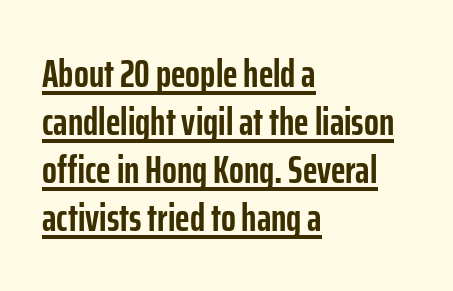
{"serif": "no", "italic": "no", "bold": "yes", "weight": "semibold", "width": "condensed", "stroke_contrast": "low", "x_height": "medium", "monospaced": "no", "underline": "yes", "align": "left", "line_spacing_ratio": 1.23, "letter_spacing": "normal", "letter_spacing_em": 0.0, "glyph_px": 39}
